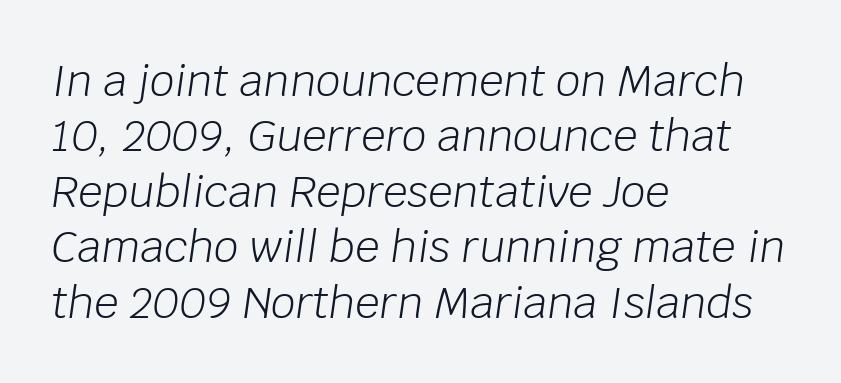
Words float on clear page, feet unadorned. Is the type heavy? It reads as light-to-regular instead. The lines sit at an ordinary, default distance from one another. The whole block is typeset with a tilt.
